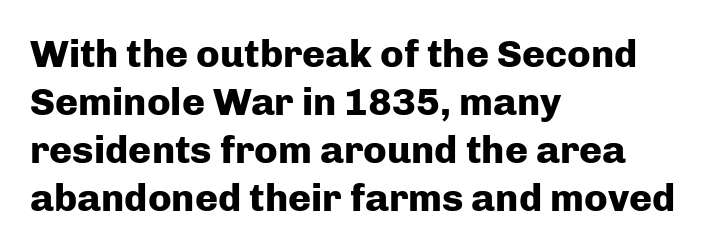
The designer went with a sans here, leaving each stem footless. Posture: vertical. A typesetter would call this proportional, since set widths differ per character. Anything drawn beneath the words? Only blank space.
